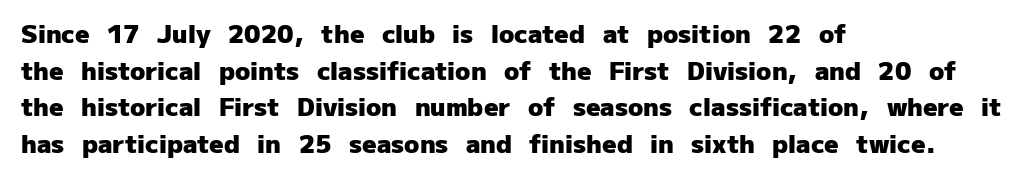
The image shows 25 px bold type, upright; set left-aligned, normal line spacing (1.47x), normal letter spacing, not underlined.
